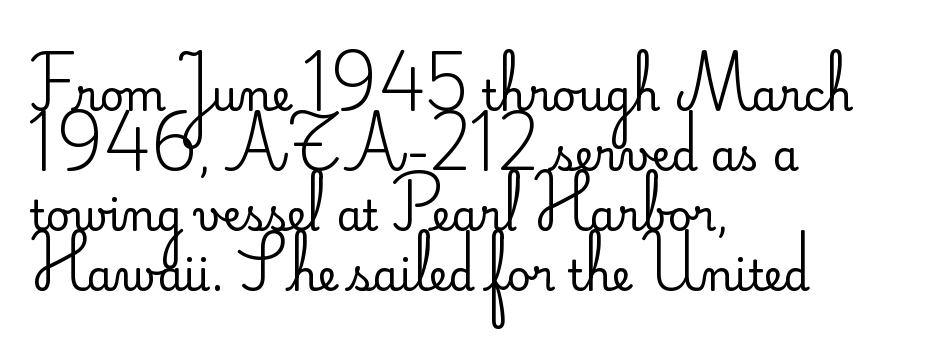
Underline: absent. The lines are quadded left. Vertical spacing — default. Every character sits straight up, as roman type does.
